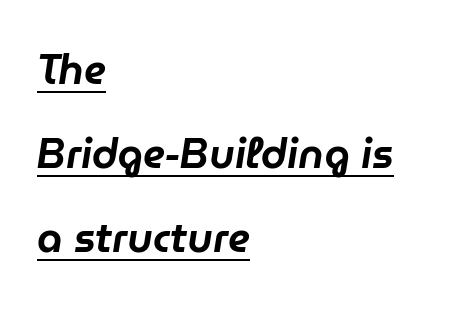
Q: Is the text italic (slanted)? A: Yes, it leans right by about 9 degrees.
Q: Is the text underlined? A: Yes.
Q: How is the paragraph aligned? A: Left-aligned.
Q: Is the spacing between letters normal or unusually wide? A: Normal.
Q: Is the spacing between lines tight, normal or loose? A: Loose.
Q: Width (condensed, normal, or wide)? A: Normal.
Q: Stroke contrast? A: Low.
Q: x-height? A: Medium.
Q: Monospaced? A: No.
